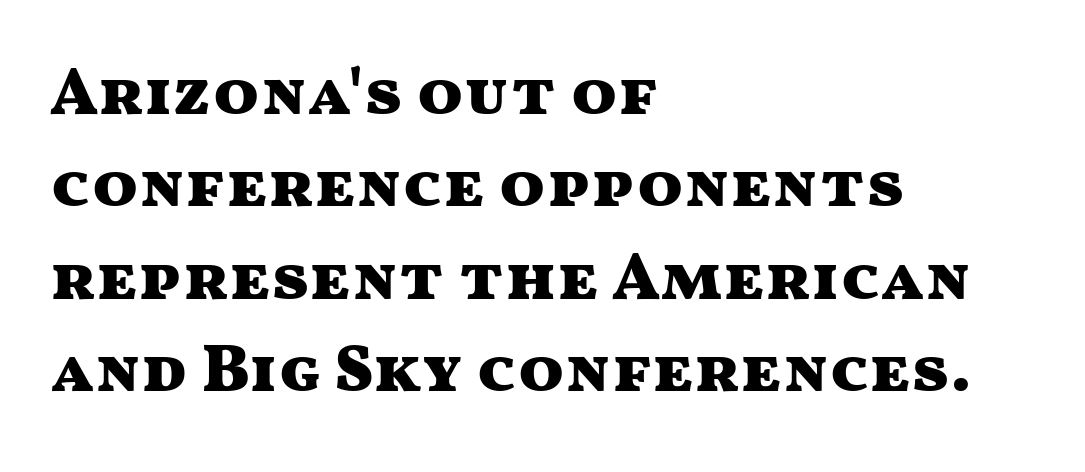
{"serif": "no", "italic": "no", "bold": "yes", "weight": "heavy", "width": "wide", "stroke_contrast": "medium", "x_height": "medium", "monospaced": "no", "underline": "no", "align": "left", "line_spacing": "normal", "line_spacing_ratio": 1.38, "letter_spacing": "normal", "letter_spacing_em": 0.0, "glyph_px": 67}
